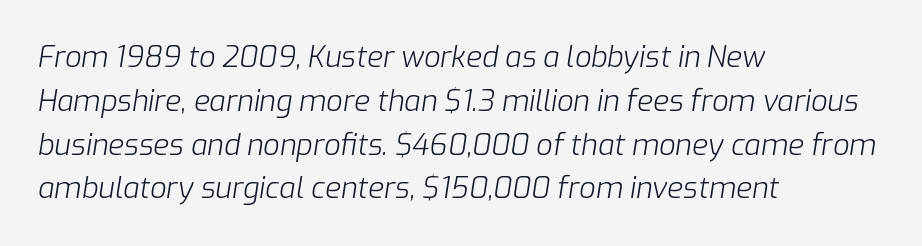
Casual observation: everything's shoved over to the left. No letter is thick-stroked: the sample isn't bold. The tracking reads as untouched default to a designer's eye. Would a proofreader flag this as italicized? Yes.
